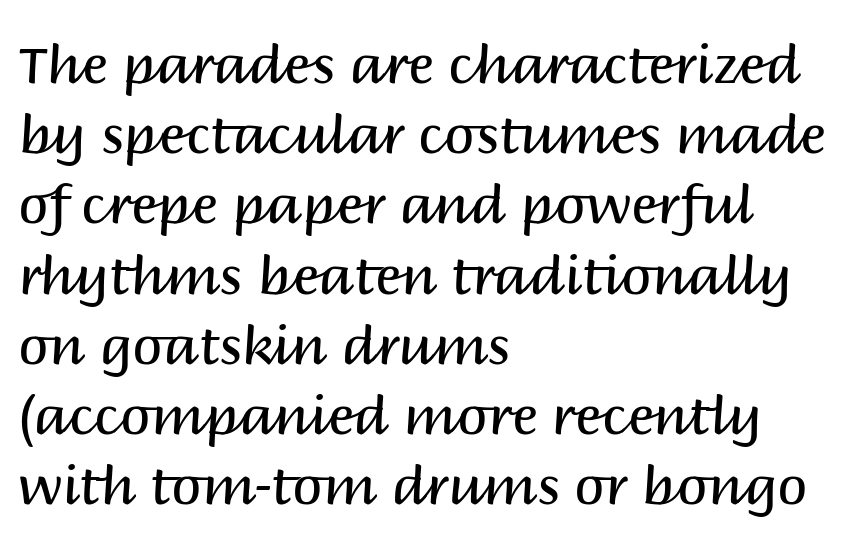
Is the block centered? No — it sits flush against the left margin. Tracking here is standard; glyphs follow each other at the usual distance. Is the stroke heavy? The answer is a plain regular-or-lighter. Evenly set lines give the paragraph a standard silhouette. Varying glyph widths throughout — classic text-font behaviour.
